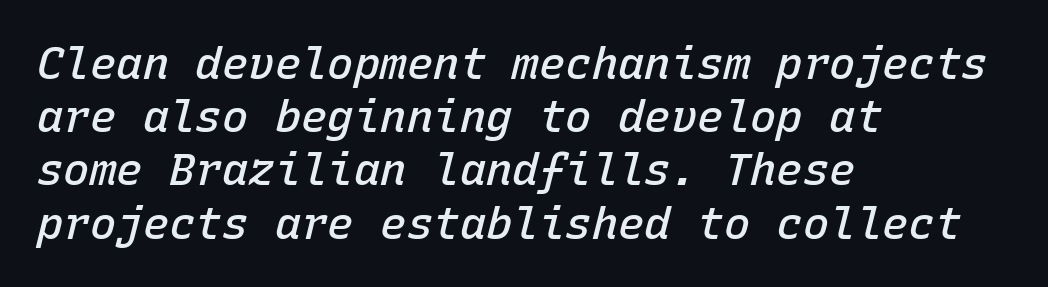
{"italic": "yes", "lean": "right", "slant_degrees": 15, "bold": "semi", "weight": "semibold", "width": "normal", "stroke_contrast": "low", "x_height": "medium", "monospaced": "yes", "underline": "no", "align": "left", "line_spacing_ratio": 1.21, "letter_spacing": "normal", "letter_spacing_em": 0.0, "glyph_px": 44}
